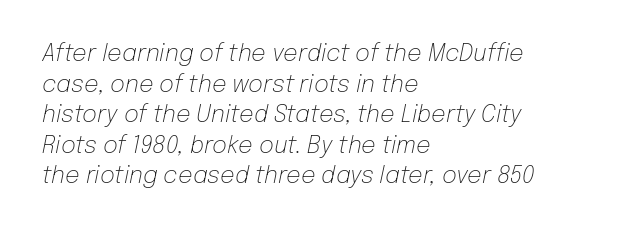
{"italic": "yes", "lean": "right", "slant_degrees": 12, "bold": "no", "underline": "no", "align": "left", "line_spacing": "normal", "line_spacing_ratio": 1.33, "letter_spacing": "normal", "letter_spacing_em": 0.0, "glyph_px": 23}
